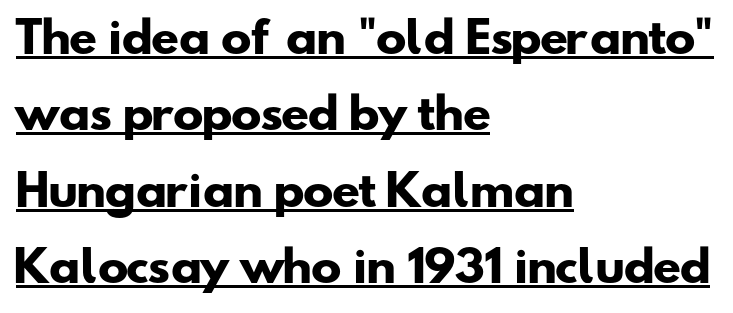
{"serif": "no", "bold": "yes", "weight": "heavy", "width": "wide", "stroke_contrast": "low", "x_height": "small", "monospaced": "no", "underline": "yes", "align": "left", "line_spacing_ratio": 1.86, "letter_spacing": "normal", "letter_spacing_em": 0.0, "glyph_px": 41}
